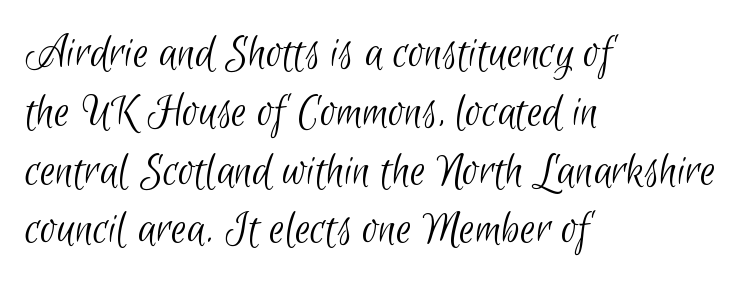
Q: Is the text bold? A: No.
Q: Is the typeface a serif or a sans-serif typeface? A: Sans-serif.
Q: Is the text underlined? A: No.
Q: How is the paragraph aligned? A: Left-aligned.
Q: Is the spacing between letters normal or unusually wide? A: Normal.
Q: Width (condensed, normal, or wide)? A: Condensed.
Q: Stroke contrast? A: Low.
Q: x-height? A: Small.
Q: Monospaced? A: No.
